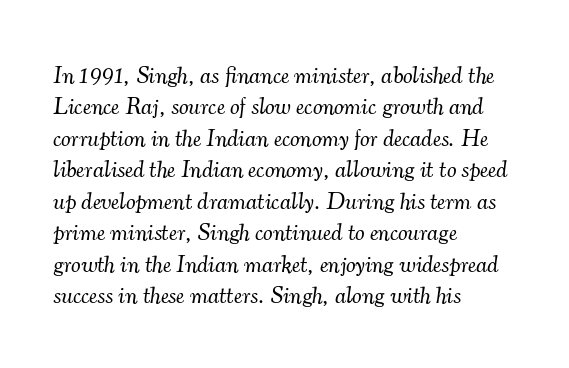
The image shows 24 px text type, italic (leaning right); set left-aligned, normal line spacing (1.31x), normal letter spacing, not underlined.
